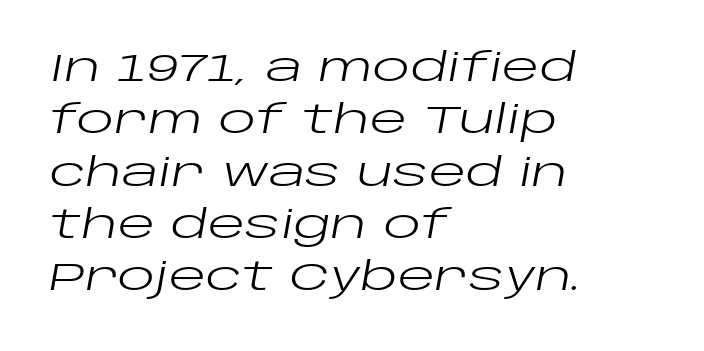
Q: Is the text bold? A: No.
Q: Is the text italic (slanted)? A: Yes, it leans right by about 10 degrees.
Q: Is the text underlined? A: No.
Q: How is the paragraph aligned? A: Left-aligned.
Q: Is the spacing between letters normal or unusually wide? A: Normal.
Q: Is the spacing between lines tight, normal or loose? A: Normal.
Q: Width (condensed, normal, or wide)? A: Wide.
Q: Stroke contrast? A: Low.
Q: x-height? A: Large.
Q: Monospaced? A: No.
